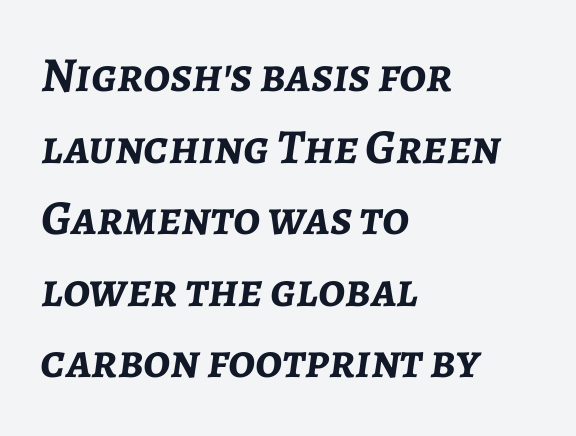
Decoration check: the copy has no underline. If you drew a line through each stem, it would be angled. Does the leading feel generous? No, just average. Plenty of ink on the page — the face is bold. The passage shown is typed in a proportional face where columns would drift.
